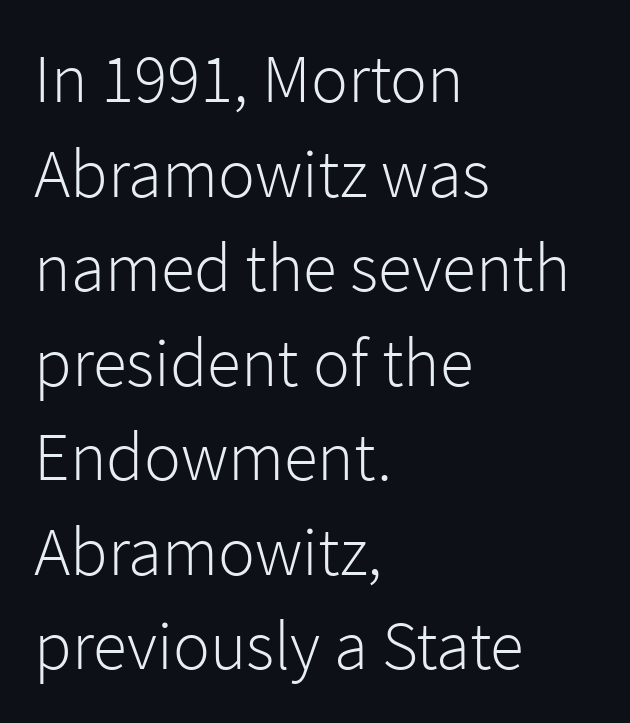
{"serif": "no", "italic": "no", "bold": "no", "weight": "light", "width": "normal", "stroke_contrast": "low", "x_height": "medium", "monospaced": "no", "underline": "no", "align": "left", "line_spacing": "normal", "line_spacing_ratio": 1.37, "letter_spacing": "normal", "letter_spacing_em": 0.0, "glyph_px": 69}
